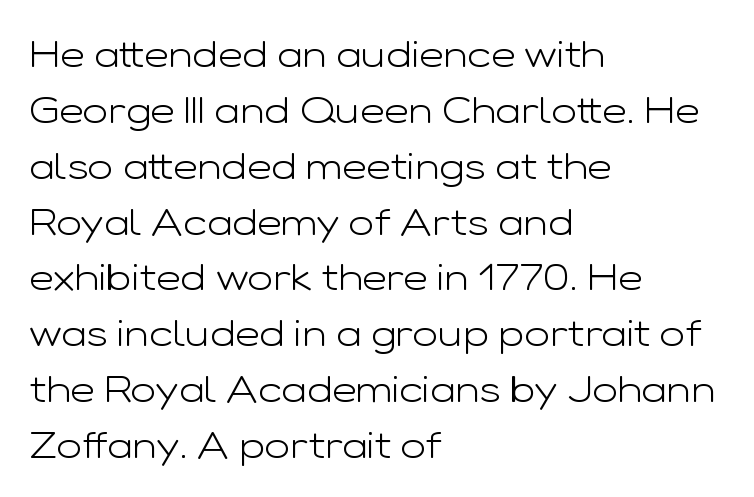
The image shows 38 px light, wide sans-serif type, upright; set left-aligned, normal line spacing (1.47x), normal letter spacing, not underlined; low stroke contrast and a medium x-height.
